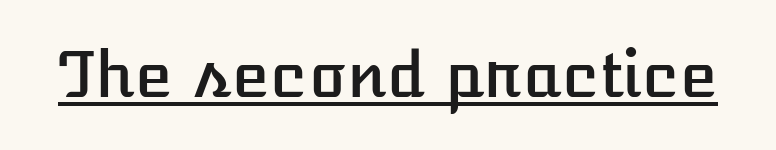
{"italic": "no", "width": "normal", "stroke_contrast": "low", "x_height": "medium", "monospaced": "no", "underline": "yes", "letter_spacing": "normal", "letter_spacing_em": 0.0, "glyph_px": 62}
